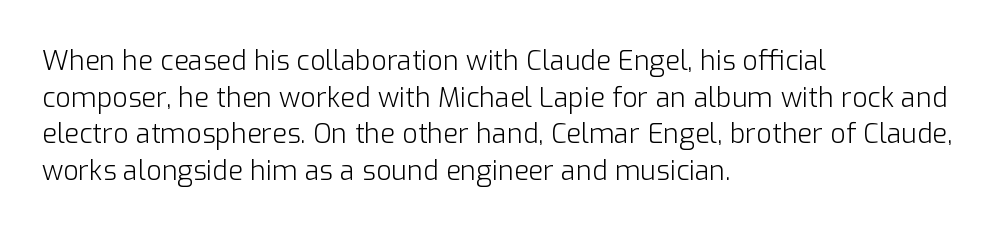
{"italic": "no", "bold": "no", "underline": "no", "align": "left", "line_spacing": "normal", "line_spacing_ratio": 1.36, "letter_spacing": "normal", "letter_spacing_em": 0.0, "glyph_px": 27}
